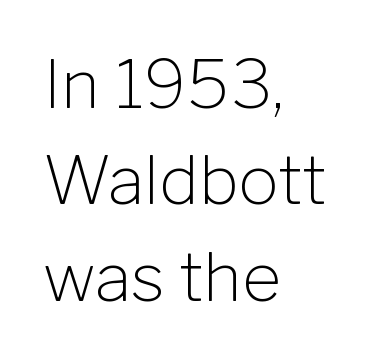
The image shows 67 px light sans-serif type, upright; set left-aligned, normal line spacing (1.44x), normal letter spacing, not underlined; low stroke contrast and a medium x-height.
